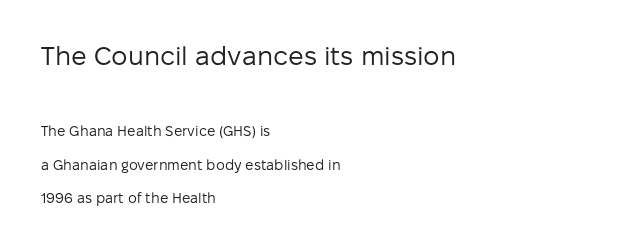
{"italic": "no", "bold": "no", "underline": "no", "align": "left", "line_spacing": "loose", "line_spacing_ratio": 2.37, "letter_spacing": "normal", "letter_spacing_em": 0.0, "larger_block": "first", "size_ratio": 1.86, "glyph_px": 26}
